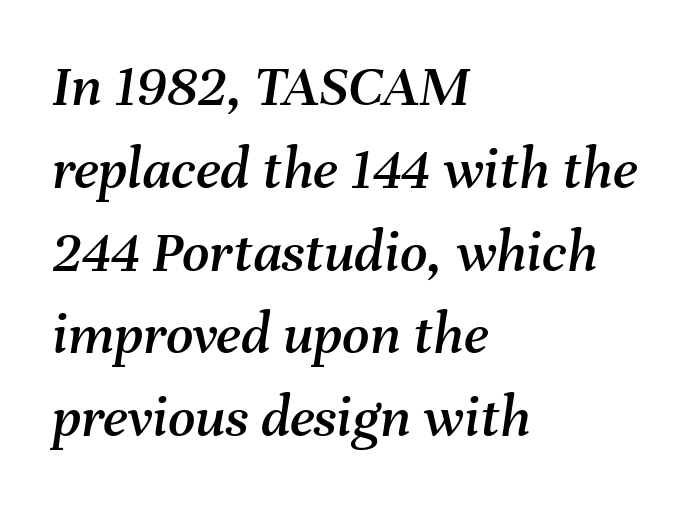
Q: Is the text italic (slanted)? A: Yes, it leans right by about 8 degrees.
Q: Is the text underlined? A: No.
Q: How is the paragraph aligned? A: Left-aligned.
Q: Is the spacing between letters normal or unusually wide? A: Normal.
Q: Is the spacing between lines tight, normal or loose? A: Normal.
Q: Width (condensed, normal, or wide)? A: Normal.
Q: Stroke contrast? A: Medium.
Q: x-height? A: Medium.
Q: Monospaced? A: No.
